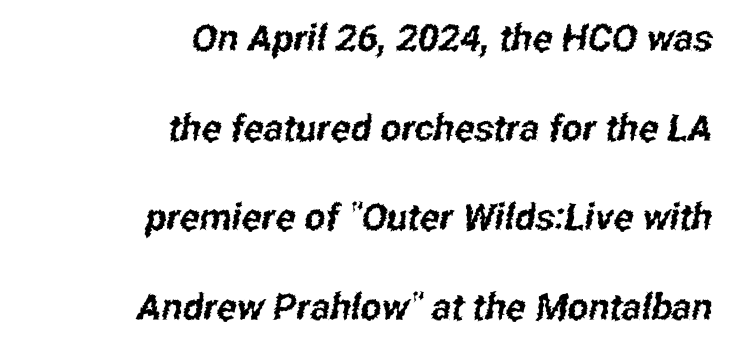
Q: Is the typeface a serif or a sans-serif typeface? A: Sans-serif.
Q: Is the text underlined? A: No.
Q: How is the paragraph aligned? A: Right-aligned.
Q: Is the spacing between letters normal or unusually wide? A: Normal.
Q: Is the spacing between lines tight, normal or loose? A: Loose.
Q: Width (condensed, normal, or wide)? A: Condensed.
Q: Stroke contrast? A: Low.
Q: x-height? A: Medium.
Q: Monospaced? A: No.
